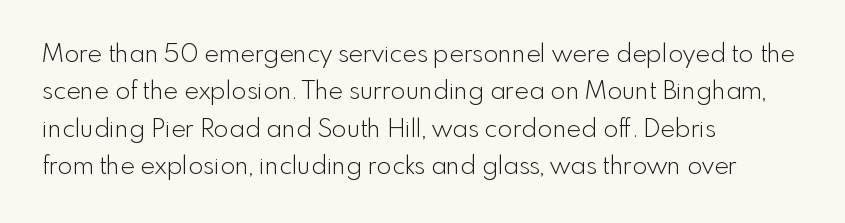
Q: Is the text bold? A: No.
Q: Is the text italic (slanted)? A: No, it is upright.
Q: Is the text underlined? A: No.
Q: How is the paragraph aligned? A: Left-aligned.
Q: Is the spacing between letters normal or unusually wide? A: Normal.
Q: Is the spacing between lines tight, normal or loose? A: Normal.
